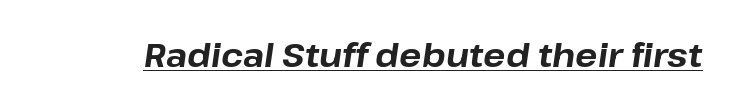
{"italic": "yes", "lean": "right", "slant_degrees": 8, "bold": "yes", "weight": "bold", "width": "normal", "stroke_contrast": "low", "x_height": "medium", "monospaced": "no", "underline": "yes", "letter_spacing": "normal", "letter_spacing_em": 0.0, "glyph_px": 33}
